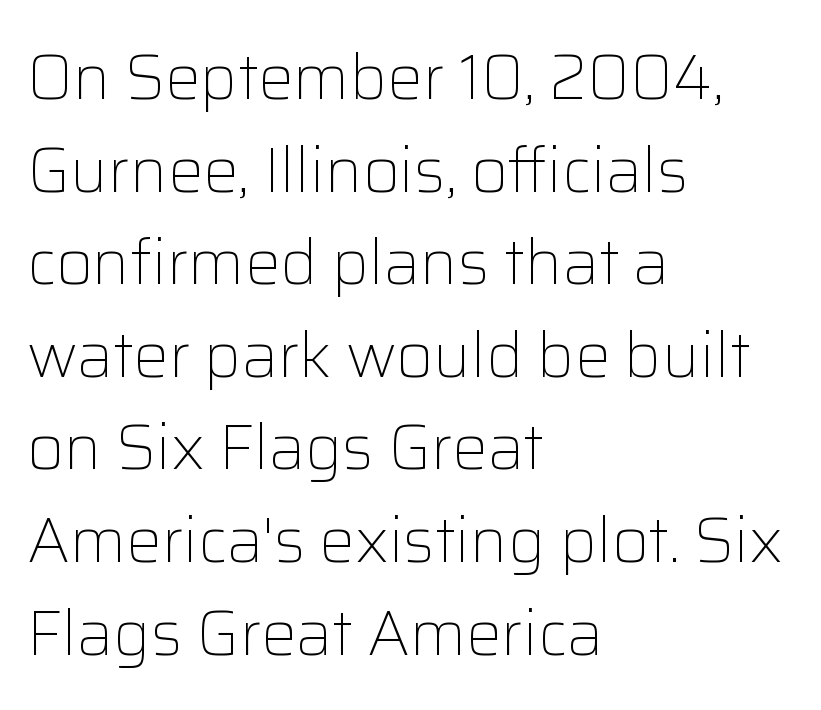
{"serif": "no", "italic": "no", "bold": "no", "weight": "light", "width": "normal", "stroke_contrast": "low", "x_height": "medium", "monospaced": "no", "underline": "no", "align": "left", "line_spacing": "normal", "line_spacing_ratio": 1.47, "letter_spacing": "normal", "letter_spacing_em": 0.0, "glyph_px": 63}
